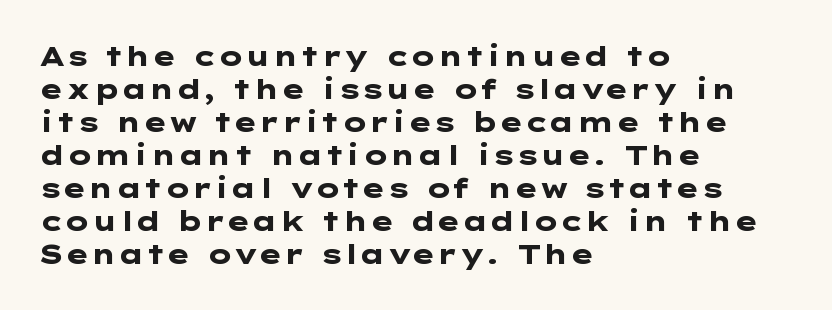
{"italic": "no", "bold": "yes", "underline": "no", "align": "left", "line_spacing_ratio": 1.22, "letter_spacing": "normal", "letter_spacing_em": 0.0, "glyph_px": 27}
